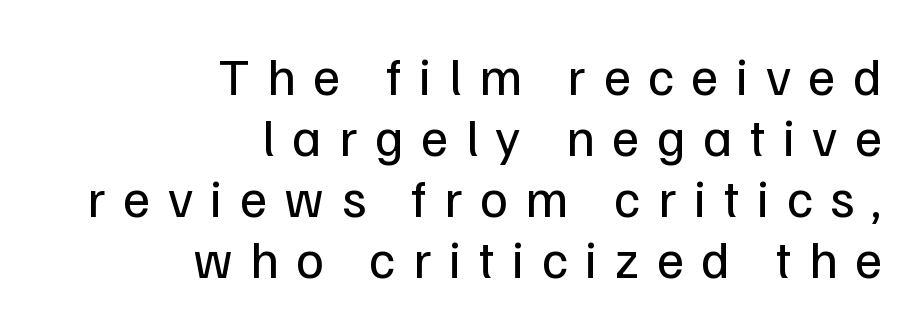
Q: Is the text bold? A: No.
Q: Is the text italic (slanted)? A: No, it is upright.
Q: Is the typeface a serif or a sans-serif typeface? A: Sans-serif.
Q: Is the text underlined? A: No.
Q: How is the paragraph aligned? A: Right-aligned.
Q: Is the spacing between letters normal or unusually wide? A: Unusually wide.
Q: Is the spacing between lines tight, normal or loose? A: Tight.
Q: Width (condensed, normal, or wide)? A: Normal.
Q: Stroke contrast? A: Low.
Q: x-height? A: Medium.
Q: Monospaced? A: No.
